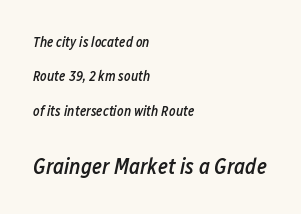
Set as a demibold, roughly 600 on the weight scale. Is the lower block the larger one? Yes — the lower block carries the bigger type. The specimen reads as italic at a glance. Summary of vertical rhythm: relaxed, with wide interline spacing. Nobody drew a line under any word here.
